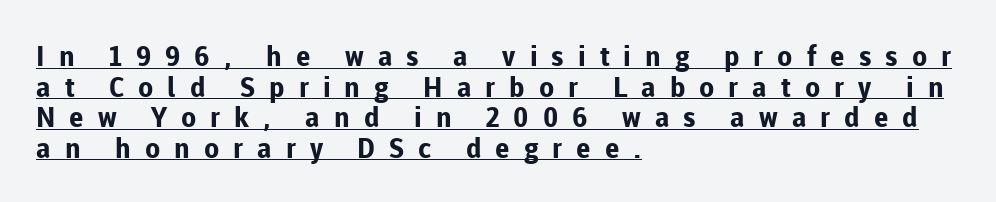
Ascenders rise straight up at ninety degrees. The passage shown stacks its lines with hardly any gap. Observe the absence of serifs on each vertical stroke in this sample. The text block is weighted toward the left margin, trailing off unevenly rightward. What weight is shown? A full bold with thick strokes. Is the letter spacing exaggerated? Yes — the characters are pushed far apart.
